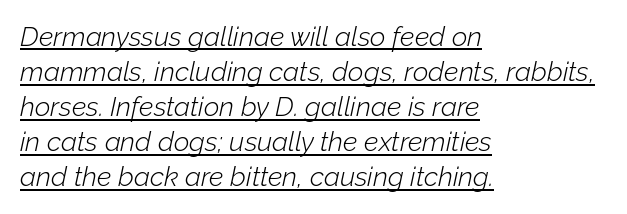
{"italic": "yes", "lean": "right", "slant_degrees": 12, "bold": "no", "underline": "yes", "align": "left", "line_spacing": "normal", "line_spacing_ratio": 1.3, "letter_spacing": "normal", "letter_spacing_em": 0.0, "glyph_px": 27}
